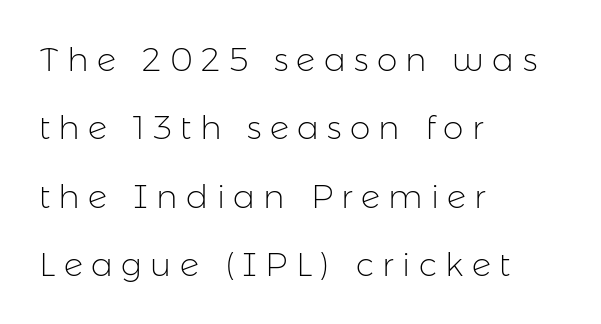
{"serif": "no", "italic": "no", "bold": "no", "weight": "light", "width": "normal", "stroke_contrast": "low", "x_height": "medium", "monospaced": "no", "underline": "no", "align": "left", "line_spacing": "loose", "line_spacing_ratio": 2.07, "letter_spacing": "wide", "letter_spacing_em": 0.25, "glyph_px": 33}
